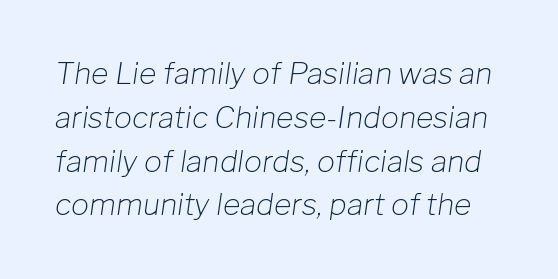
The image shows 30 px light type, italic (leaning right); set normal line spacing (1.46x), normal letter spacing, not underlined; low stroke contrast and a medium x-height.
